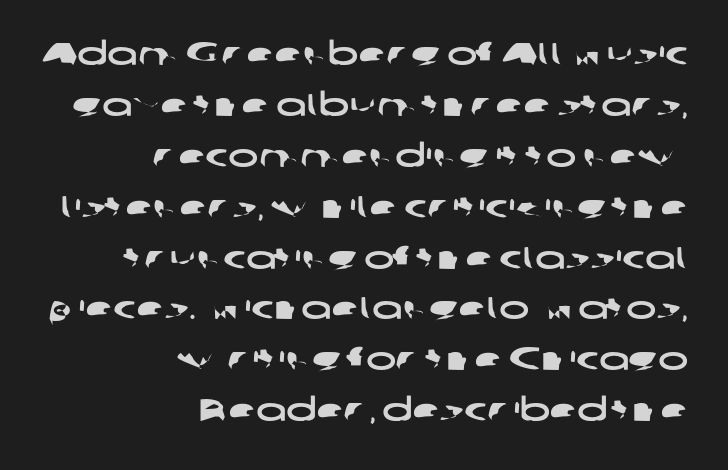
Q: Is the typeface a serif or a sans-serif typeface? A: Sans-serif.
Q: Is the text underlined? A: No.
Q: How is the paragraph aligned? A: Right-aligned.
Q: Is the spacing between letters normal or unusually wide? A: Normal.
Q: Is the spacing between lines tight, normal or loose? A: Normal.
Q: Width (condensed, normal, or wide)? A: Wide.
Q: Stroke contrast? A: Low.
Q: x-height? A: Medium.
Q: Monospaced? A: No.
